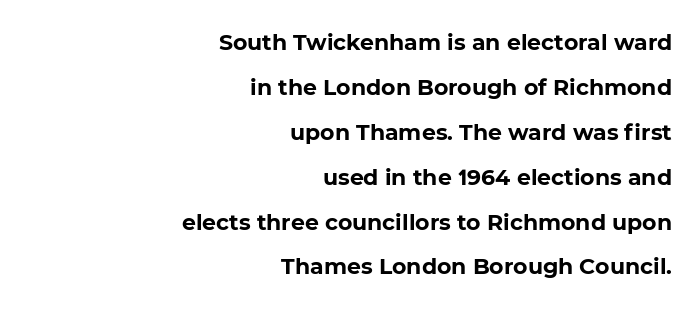
Leftover space on each line is placed entirely before the opening word. The letters are bold, with thick, heavy strokes. Nobody drew a line under any word here. Nobody touched the tracking dial on this one.
